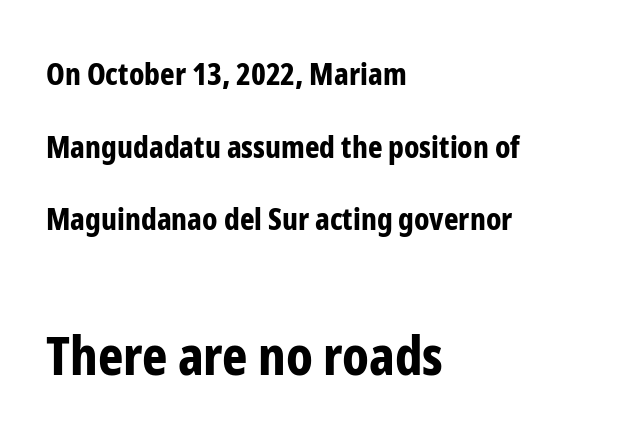
{"serif": "no", "italic": "no", "bold": "yes", "weight": "bold", "width": "condensed", "stroke_contrast": "low", "x_height": "medium", "monospaced": "no", "underline": "no", "align": "left", "line_spacing": "loose", "line_spacing_ratio": 2.34, "letter_spacing": "normal", "letter_spacing_em": 0.0, "larger_block": "second", "size_ratio": 1.74, "glyph_px": 54}
